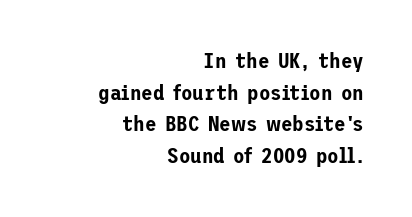
The image shows 21 px text type, upright; set right-aligned, normal line spacing (1.51x), normal letter spacing, not underlined.
